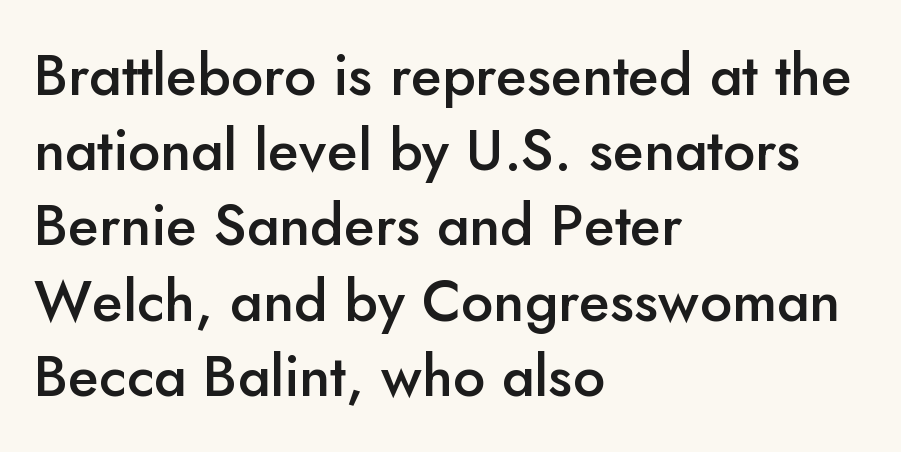
Does the leading feel generous? No, just average. Unlike a traditional serif, this face leaves its strokes unadorned. This sample is left-justified, so line endings fall wherever the words run out. These words are printed semibold, heavier than regular yet not bold.
